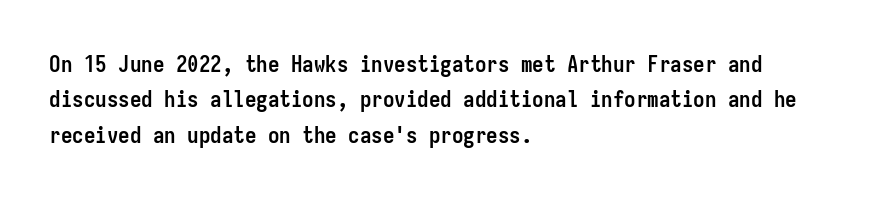
The strip under each line holds only bare page. The designer left line spacing at the default. Typeset ragged right — the left edge is the straight one. Heavy-handed strokes throughout: this text is bold.
